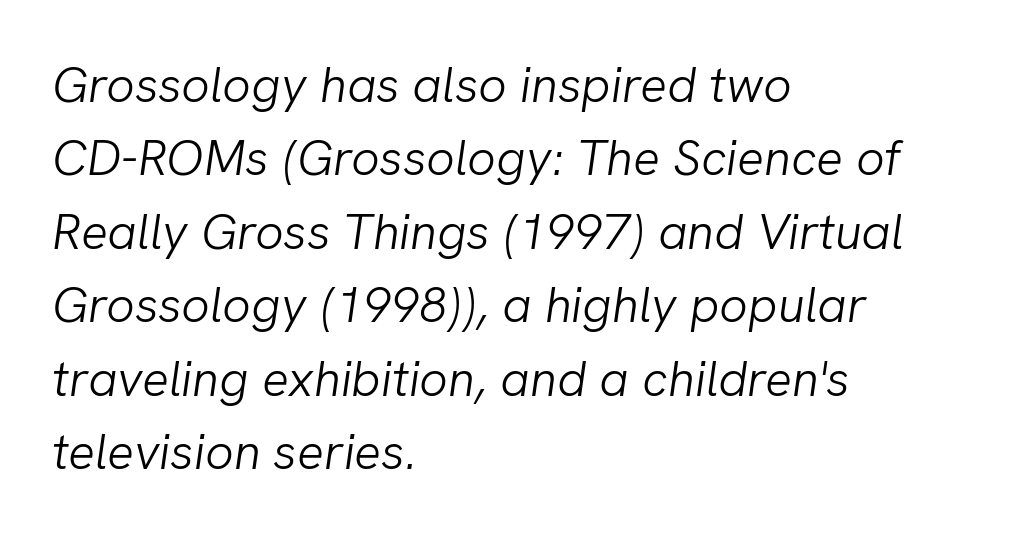
{"italic": "yes", "lean": "right", "slant_degrees": 8, "bold": "no", "weight": "light", "width": "normal", "stroke_contrast": "low", "x_height": "medium", "monospaced": "no", "underline": "no", "align": "left", "line_spacing": "normal", "line_spacing_ratio": 1.47, "letter_spacing": "normal", "letter_spacing_em": 0.0, "glyph_px": 50}
